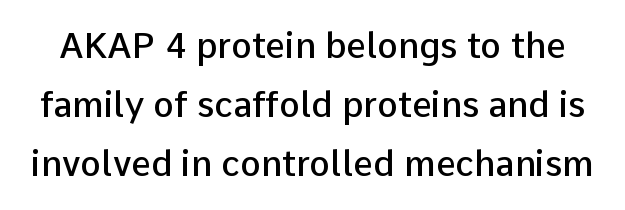
{"serif": "no", "italic": "no", "bold": "semi", "weight": "semibold", "width": "normal", "stroke_contrast": "low", "x_height": "medium", "monospaced": "no", "underline": "no", "line_spacing": "normal", "line_spacing_ratio": 1.69, "letter_spacing": "normal", "letter_spacing_em": 0.0, "glyph_px": 35}
